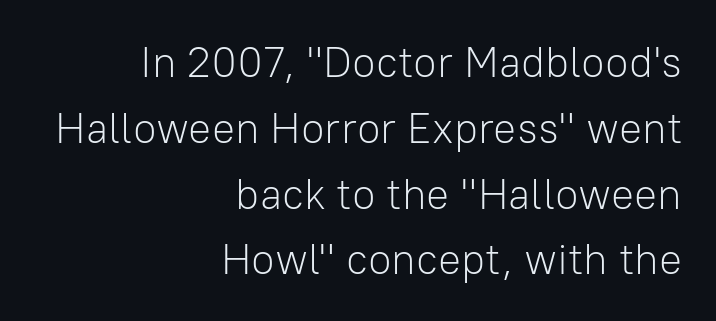
The image shows 43 px light sans-serif type, upright; set right-aligned, normal line spacing (1.53x), normal letter spacing, not underlined; low stroke contrast and a medium x-height.
